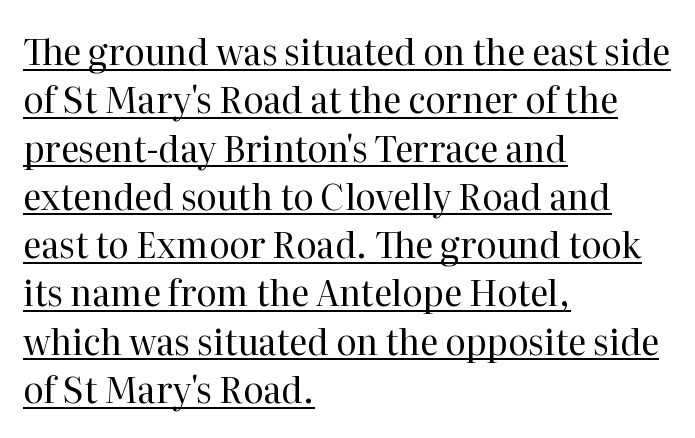
Q: Is the text bold? A: No.
Q: Is the text italic (slanted)? A: No, it is upright.
Q: Is the typeface a serif or a sans-serif typeface? A: Serif.
Q: Is the text underlined? A: Yes.
Q: How is the paragraph aligned? A: Left-aligned.
Q: Is the spacing between letters normal or unusually wide? A: Normal.
Q: Is the spacing between lines tight, normal or loose? A: Normal.
Q: Width (condensed, normal, or wide)? A: Normal.
Q: Stroke contrast? A: High.
Q: x-height? A: Medium.
Q: Monospaced? A: No.
